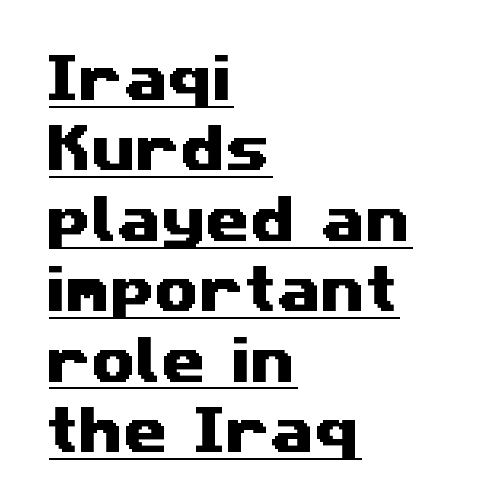
The image shows 51 px wide sans-serif type; set left-aligned, normal line spacing (1.38x), normal letter spacing, underlined; medium stroke contrast and a medium x-height.
